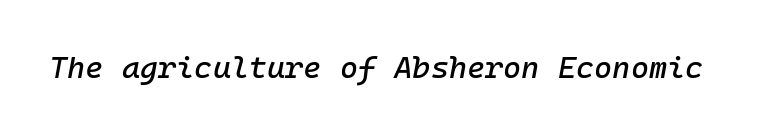
Q: Is the text italic (slanted)? A: Yes, it leans right by about 10 degrees.
Q: Is the text underlined? A: No.
Q: Is the spacing between letters normal or unusually wide? A: Normal.
Q: Width (condensed, normal, or wide)? A: Normal.
Q: Stroke contrast? A: Low.
Q: x-height? A: Medium.
Q: Monospaced? A: Yes.
